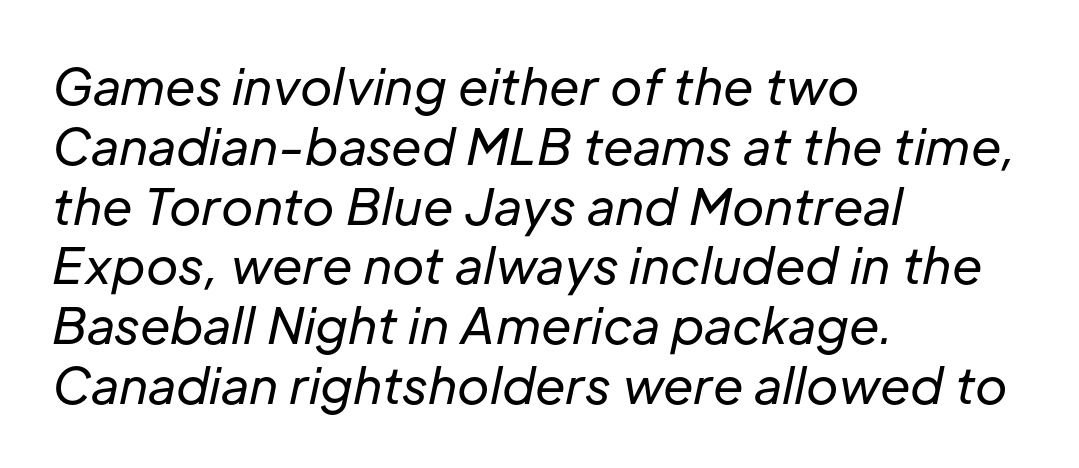
The image shows 49 px regular-weight type, italic (leaning right); set left-aligned, line spacing 1.22x, normal letter spacing, not underlined; low stroke contrast and a medium x-height.
